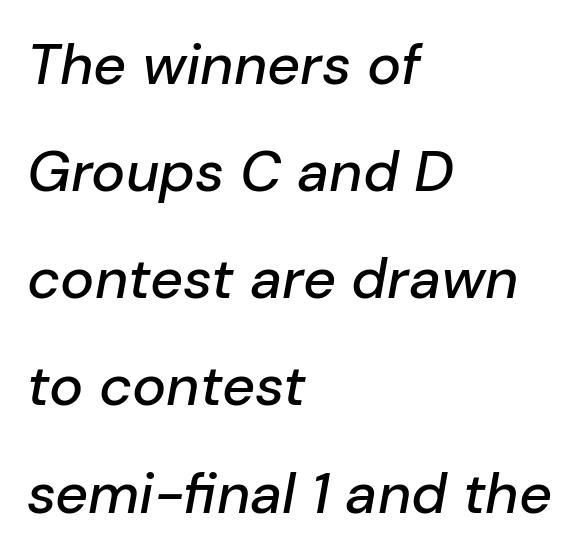
One-word summary of the alignment: left. Proportional: the letters do not fall into vertical columns. These lines were composed using italics. The type is set solid horizontally, with unmodified tracking. The specimen omits any rule beneath the text block's lines.
